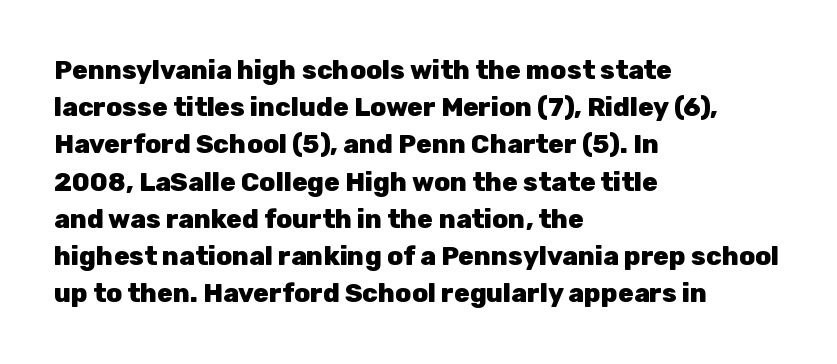
{"italic": "no", "bold": "yes", "underline": "no", "align": "left", "line_spacing": "normal", "line_spacing_ratio": 1.43, "letter_spacing": "normal", "letter_spacing_em": 0.0, "glyph_px": 26}
